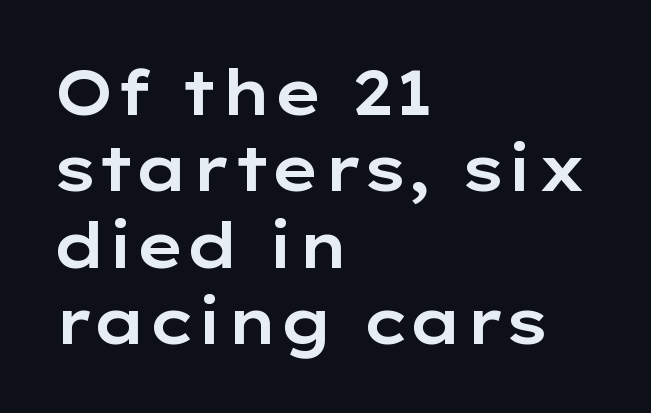
Q: Is the text italic (slanted)? A: No, it is upright.
Q: Is the typeface a serif or a sans-serif typeface? A: Sans-serif.
Q: Is the text underlined? A: No.
Q: How is the paragraph aligned? A: Left-aligned.
Q: Is the spacing between letters normal or unusually wide? A: Normal.
Q: Width (condensed, normal, or wide)? A: Wide.
Q: Stroke contrast? A: Low.
Q: x-height? A: Medium.
Q: Monospaced? A: No.
